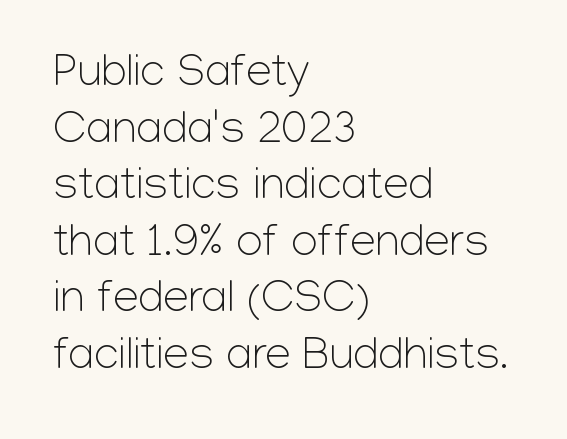
{"serif": "no", "italic": "no", "bold": "no", "weight": "light", "width": "normal", "stroke_contrast": "low", "x_height": "medium", "monospaced": "no", "underline": "no", "align": "left", "line_spacing_ratio": 1.23, "letter_spacing": "normal", "letter_spacing_em": 0.0, "glyph_px": 46}
